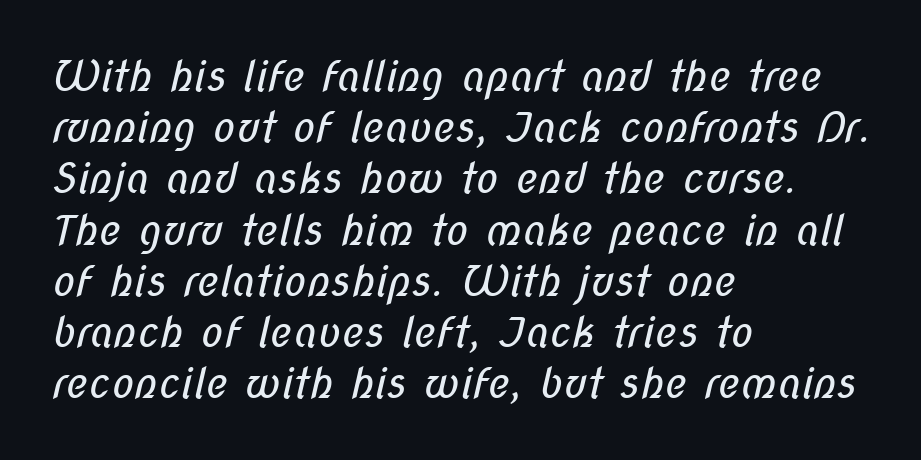
Teacher's note: observe the even left margin — that is flush-left alignment. Look at the tracking — it's just the regular setting, nothing added. The passage shown is typeset with a sans-serif family. This rendering features lettering with no underline. Think standard paragraph weight, or any step lighter than that. Is this a fixed-width face? No — the glyphs have proportional, varying widths.
